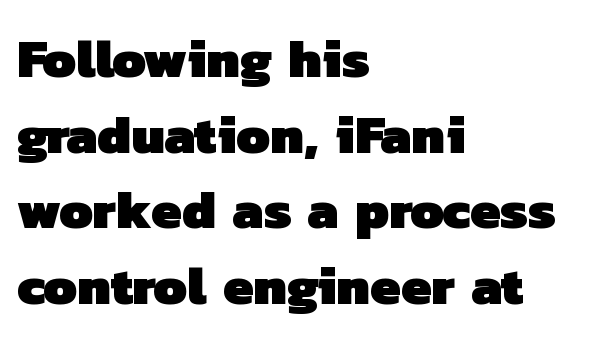
{"serif": "no", "bold": "yes", "weight": "heavy", "width": "normal", "stroke_contrast": "low", "x_height": "medium", "monospaced": "no", "underline": "no", "align": "left", "line_spacing": "normal", "line_spacing_ratio": 1.4, "letter_spacing": "normal", "letter_spacing_em": 0.0, "glyph_px": 54}
